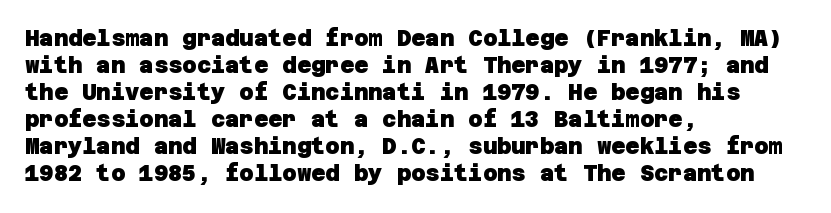
The glyphs are unaccompanied by any horizontal stroke below them. These lines stack with their left ends in a neat column. Here the glyphs are tracked normally, forming tight word shapes. In terms of weight, the rendering is a true, heavy bold.
